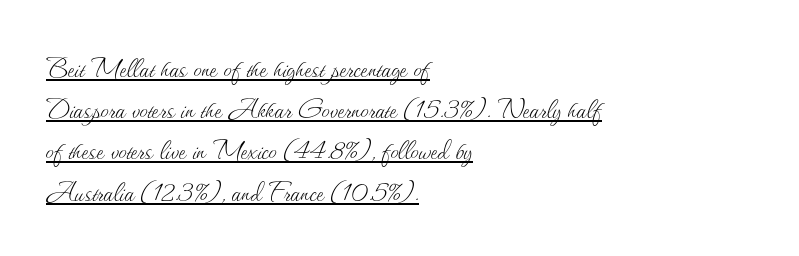
{"bold": "no", "weight": "thin", "width": "normal", "stroke_contrast": "medium", "x_height": "small", "monospaced": "no", "underline": "yes", "align": "left", "line_spacing": "normal", "line_spacing_ratio": 1.25, "letter_spacing": "normal", "letter_spacing_em": 0.0, "glyph_px": 33}
